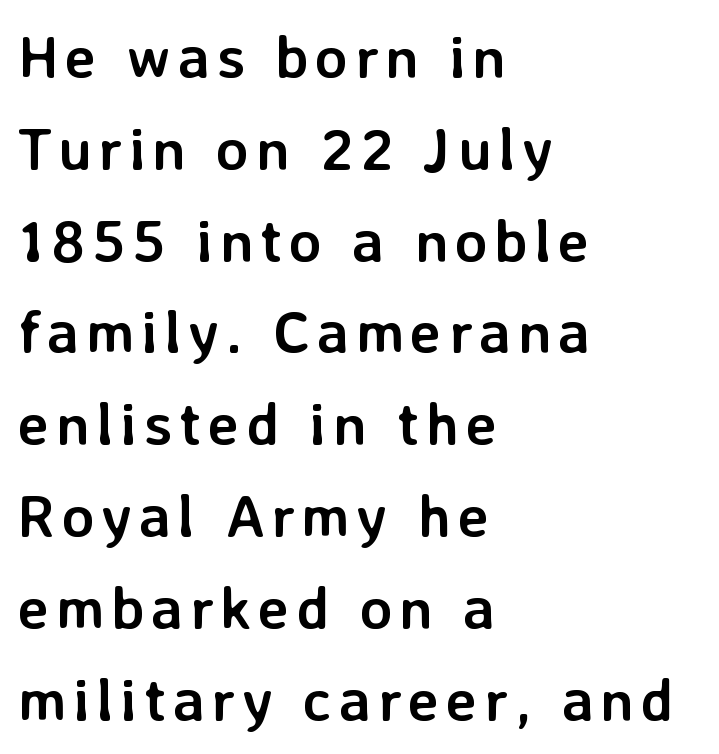
{"serif": "no", "italic": "no", "bold": "yes", "weight": "semibold", "width": "normal", "stroke_contrast": "low", "x_height": "medium", "monospaced": "no", "underline": "no", "align": "left", "line_spacing": "normal", "line_spacing_ratio": 1.53, "glyph_px": 60}
